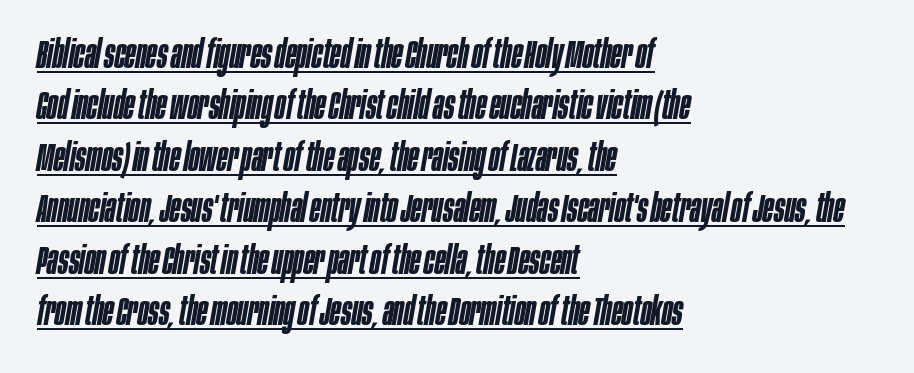
{"italic": "yes", "lean": "right", "slant_degrees": 10, "bold": "semi", "weight": "semibold", "width": "condensed", "stroke_contrast": "low", "x_height": "large", "monospaced": "no", "underline": "yes", "align": "left", "line_spacing": "normal", "line_spacing_ratio": 1.32, "letter_spacing": "normal", "letter_spacing_em": 0.0, "glyph_px": 39}
